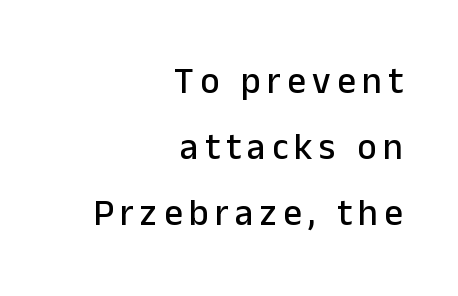
Q: Is the text italic (slanted)? A: No, it is upright.
Q: Is the typeface a serif or a sans-serif typeface? A: Sans-serif.
Q: Is the text underlined? A: No.
Q: How is the paragraph aligned? A: Right-aligned.
Q: Width (condensed, normal, or wide)? A: Normal.
Q: Stroke contrast? A: Low.
Q: x-height? A: Medium.
Q: Monospaced? A: No.
